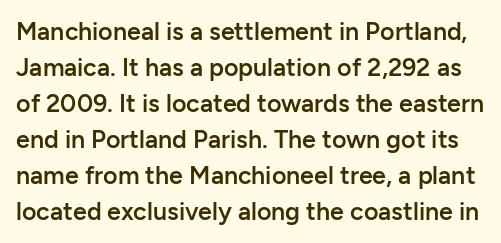
The image shows 25 px text type, upright; set normal line spacing (1.44x), normal letter spacing, not underlined.
